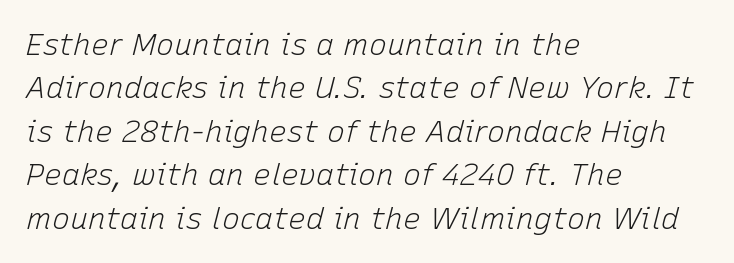
The rendering uses natural spacing where letterforms have individual widths. If you drew a line through each stem, it would be angled. Descender tails drop into unmarked territory. What's the leading like? Ordinary, nothing unusual.
